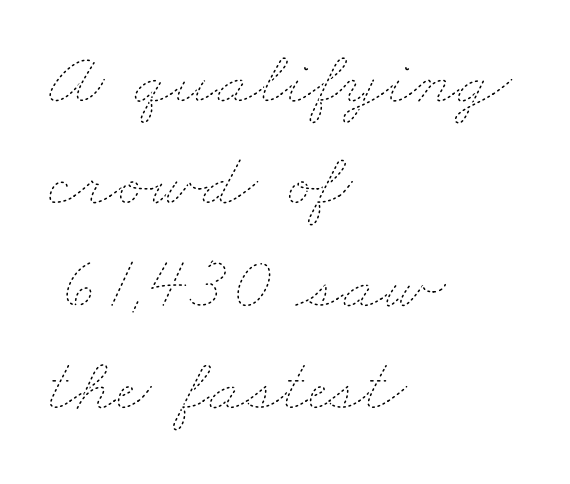
{"bold": "no", "weight": "thin", "width": "wide", "stroke_contrast": "low", "x_height": "small", "monospaced": "no", "underline": "no", "align": "left", "line_spacing": "normal", "line_spacing_ratio": 1.33, "letter_spacing": "normal", "letter_spacing_em": 0.0, "glyph_px": 77}
